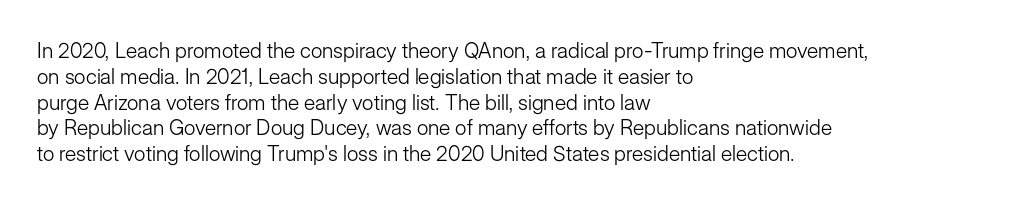
The image shows 21 px text type, upright; set left-aligned, line spacing 1.23x, normal letter spacing, not underlined.
